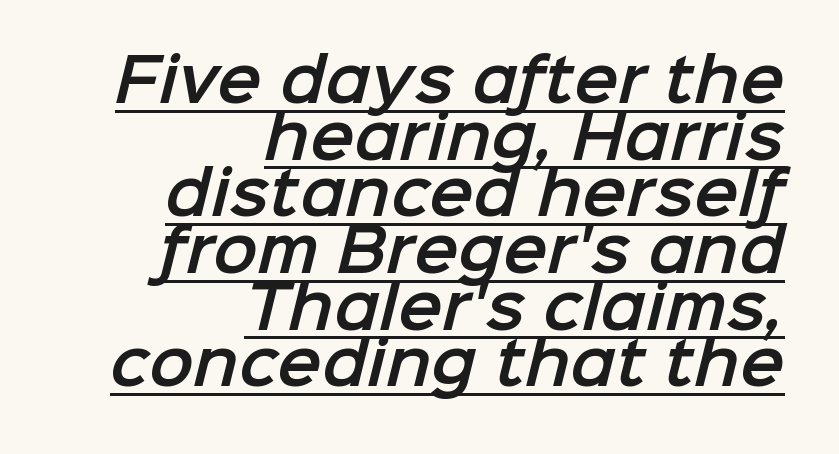
The image shows 59 px sans-serif type; set right-aligned, tight line spacing (0.96x), normal letter spacing, underlined; low stroke contrast and a medium x-height.
